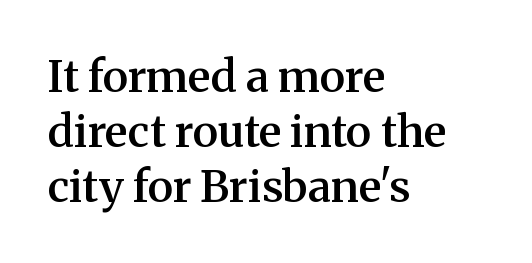
{"serif": "yes", "italic": "no", "bold": "semi", "weight": "semibold", "width": "normal", "stroke_contrast": "medium", "x_height": "medium", "monospaced": "no", "underline": "no", "align": "left", "line_spacing": "normal", "line_spacing_ratio": 1.25, "letter_spacing": "normal", "letter_spacing_em": 0.0, "glyph_px": 44}
